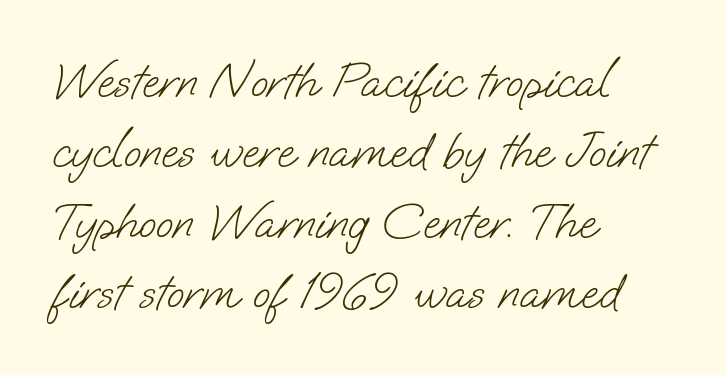
A typesetter would call this zero additional tracking. The paragraph has a hard left edge and a soft right edge. In terms of letterform style, serifs are entirely absent. Do the characters align in a grid? No, the font is proportional. The block of text has a typical density, with ordinary space between rows.
